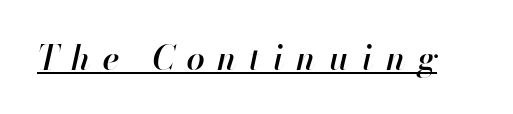
{"italic": "yes", "lean": "right", "slant_degrees": 13, "bold": "semi", "weight": "semibold", "width": "normal", "stroke_contrast": "high", "x_height": "small", "monospaced": "no", "underline": "yes", "letter_spacing": "wide", "letter_spacing_em": 0.38, "glyph_px": 33}
